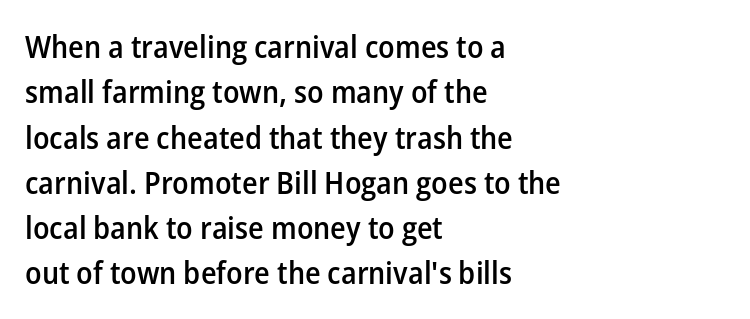
The image shows 31 px semibold sans-serif type, upright; set left-aligned, normal line spacing (1.46x), normal letter spacing, not underlined; low stroke contrast and a medium x-height.
